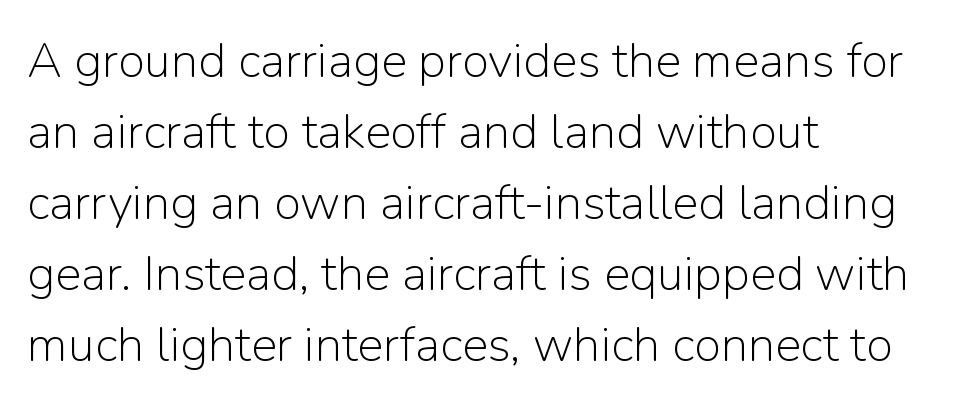
Q: Is the text bold? A: No.
Q: Is the text italic (slanted)? A: No, it is upright.
Q: Is the typeface a serif or a sans-serif typeface? A: Sans-serif.
Q: Is the text underlined? A: No.
Q: How is the paragraph aligned? A: Left-aligned.
Q: Is the spacing between letters normal or unusually wide? A: Normal.
Q: Is the spacing between lines tight, normal or loose? A: Normal.
Q: Width (condensed, normal, or wide)? A: Normal.
Q: Stroke contrast? A: Low.
Q: x-height? A: Medium.
Q: Monospaced? A: No.
